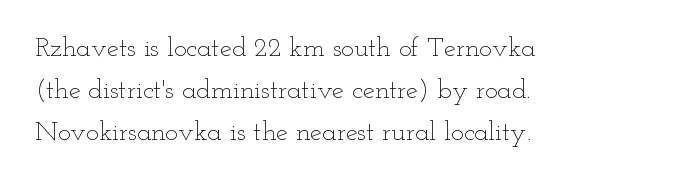
Q: Is the text bold? A: No.
Q: Is the text italic (slanted)? A: No, it is upright.
Q: Is the text underlined? A: No.
Q: How is the paragraph aligned? A: Left-aligned.
Q: Is the spacing between letters normal or unusually wide? A: Normal.
Q: Is the spacing between lines tight, normal or loose? A: Normal.
